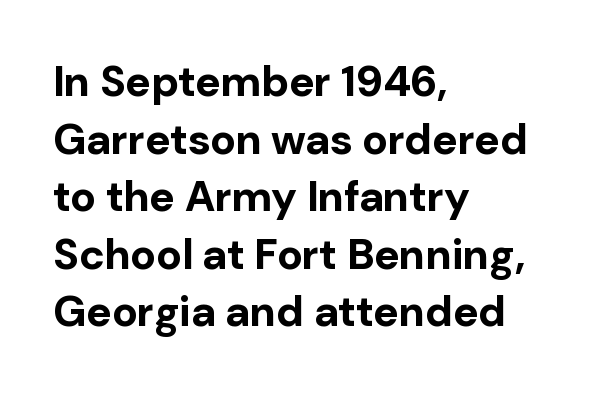
Q: Is the text bold? A: Yes.
Q: Is the text italic (slanted)? A: No, it is upright.
Q: Is the typeface a serif or a sans-serif typeface? A: Sans-serif.
Q: Is the text underlined? A: No.
Q: How is the paragraph aligned? A: Left-aligned.
Q: Is the spacing between letters normal or unusually wide? A: Normal.
Q: Is the spacing between lines tight, normal or loose? A: Normal.
Q: Width (condensed, normal, or wide)? A: Normal.
Q: Stroke contrast? A: Low.
Q: x-height? A: Medium.
Q: Monospaced? A: No.
